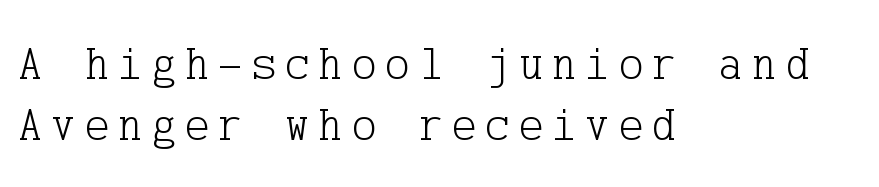
The image shows 47 px light serif type, upright; set left-aligned, normal line spacing (1.29x), not underlined; low stroke contrast and a medium x-height.
